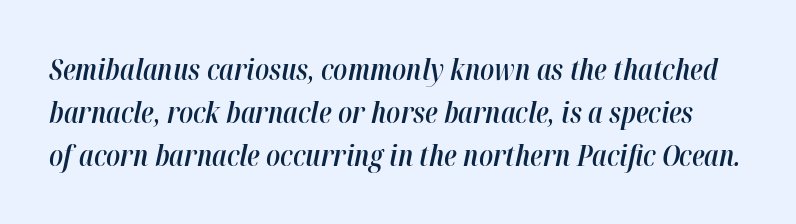
Q: Is the text bold? A: Semi-bold.
Q: Is the text italic (slanted)? A: Yes, it leans right by about 12 degrees.
Q: Is the text underlined? A: No.
Q: Is the spacing between letters normal or unusually wide? A: Normal.
Q: Is the spacing between lines tight, normal or loose? A: Normal.
Q: Width (condensed, normal, or wide)? A: Condensed.
Q: Stroke contrast? A: High.
Q: x-height? A: Medium.
Q: Monospaced? A: No.
